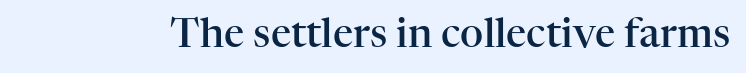
{"serif": "yes", "italic": "no", "bold": "semi", "weight": "semibold", "width": "normal", "stroke_contrast": "high", "x_height": "medium", "monospaced": "no", "underline": "no", "letter_spacing": "normal", "letter_spacing_em": 0.0, "glyph_px": 40}
